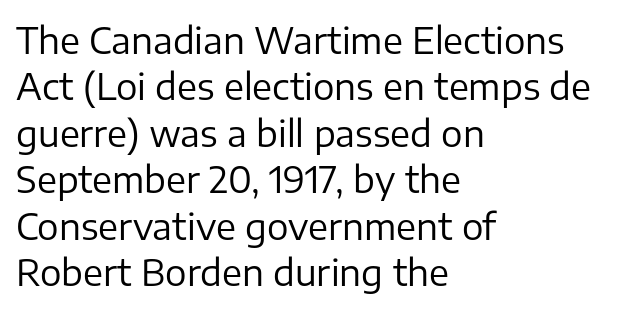
{"serif": "no", "italic": "no", "bold": "no", "weight": "regular", "width": "normal", "stroke_contrast": "low", "x_height": "medium", "monospaced": "no", "underline": "no", "align": "left", "line_spacing": "normal", "line_spacing_ratio": 1.29, "letter_spacing": "normal", "letter_spacing_em": 0.0, "glyph_px": 36}
